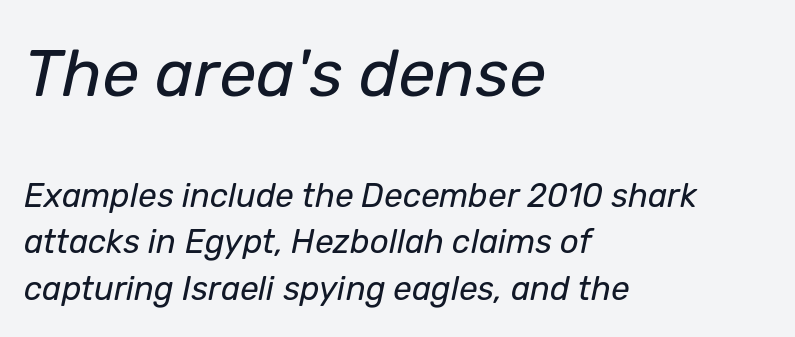
Q: Is the text bold? A: No.
Q: Is the text italic (slanted)? A: Yes, it leans right by about 12 degrees.
Q: Is the text underlined? A: No.
Q: How is the paragraph aligned? A: Left-aligned.
Q: Is the spacing between letters normal or unusually wide? A: Normal.
Q: Is the spacing between lines tight, normal or loose? A: Normal.
Q: Which block of text is set in a larger size, the first (top) or the second (bottom)? A: The first (top) one.
Q: Width (condensed, normal, or wide)? A: Normal.
Q: Stroke contrast? A: Low.
Q: x-height? A: Medium.
Q: Monospaced? A: No.
